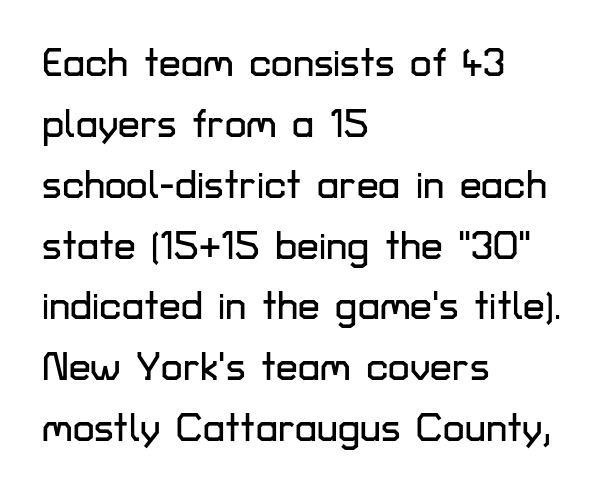
{"serif": "no", "italic": "no", "width": "normal", "stroke_contrast": "low", "x_height": "medium", "monospaced": "no", "underline": "no", "align": "left", "line_spacing": "normal", "line_spacing_ratio": 1.56, "letter_spacing": "normal", "letter_spacing_em": 0.0, "glyph_px": 39}
